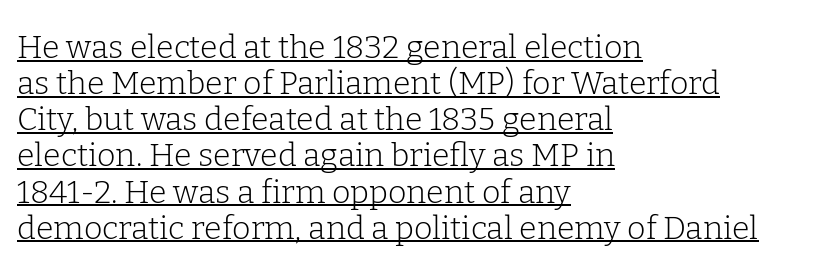
{"serif": "yes", "italic": "no", "bold": "no", "weight": "light", "width": "normal", "stroke_contrast": "low", "x_height": "medium", "monospaced": "no", "underline": "yes", "align": "left", "line_spacing": "tight", "line_spacing_ratio": 1.13, "letter_spacing": "normal", "letter_spacing_em": 0.0, "glyph_px": 32}
